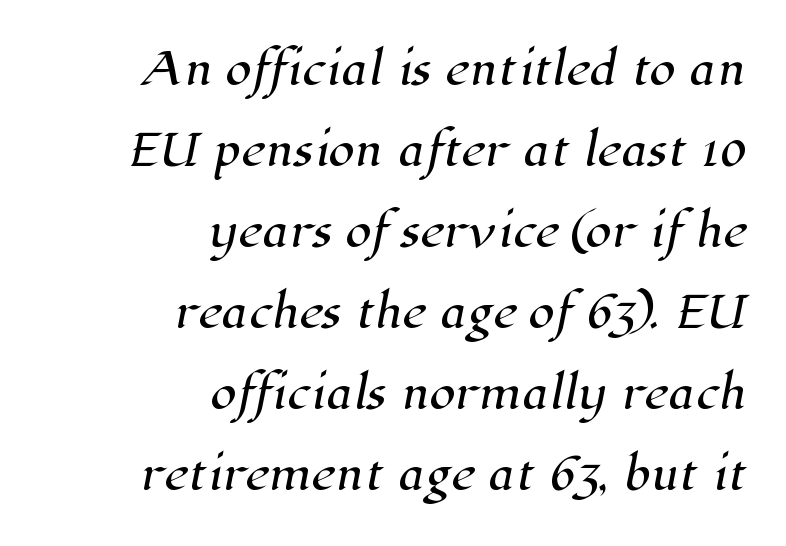
{"serif": "yes", "width": "normal", "stroke_contrast": "high", "x_height": "medium", "monospaced": "no", "underline": "no", "align": "right", "line_spacing": "loose", "line_spacing_ratio": 1.93, "letter_spacing": "normal", "letter_spacing_em": 0.0, "glyph_px": 42}
